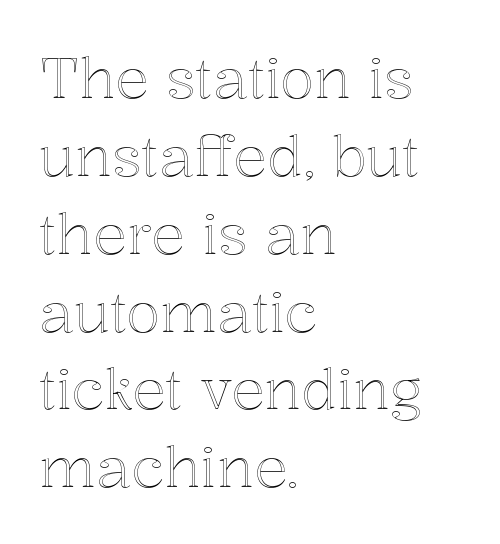
{"italic": "no", "width": "normal", "x_height": "medium", "monospaced": "no", "underline": "no", "align": "left", "line_spacing": "normal", "line_spacing_ratio": 1.39, "letter_spacing": "normal", "letter_spacing_em": 0.0, "glyph_px": 56}
